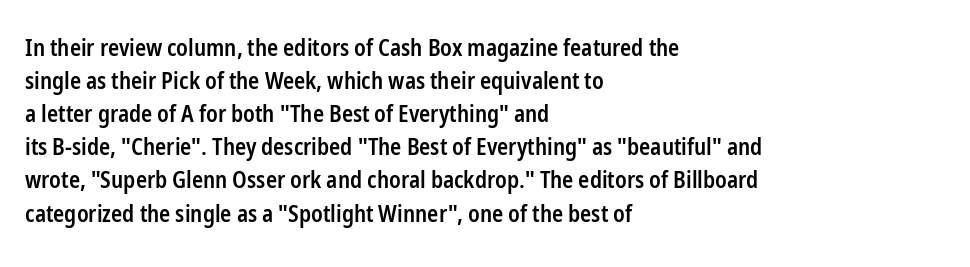
{"italic": "no", "bold": "semi", "underline": "no", "align": "left", "line_spacing": "normal", "line_spacing_ratio": 1.44, "letter_spacing": "normal", "letter_spacing_em": 0.0, "glyph_px": 23}
